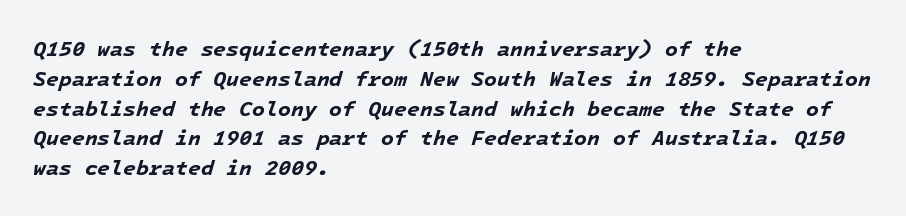
The whole block is typeset with a tilt. All the whitespace from short lines collects on the right. Chunky letters — that's bold for sure. Compared with typical body copy, the letter spacing here is the same. Any mark beneath the type? The region is blank.
